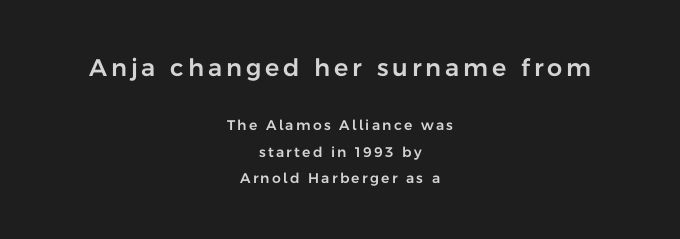
The image shows 24 px text type, upright; set centered, line spacing 1.88x, not underlined; the first (top) block is 1.71x larger.
